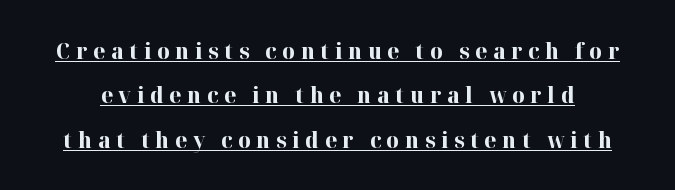
These lines have a slow, spaced-out rhythm from letter to letter. These lines stand farther apart than default settings would place them. The lettering is marked with a stroke running underneath it. The specimen reads as upright at a glance. Each glyph is drawn with heavy, bold strokes.
